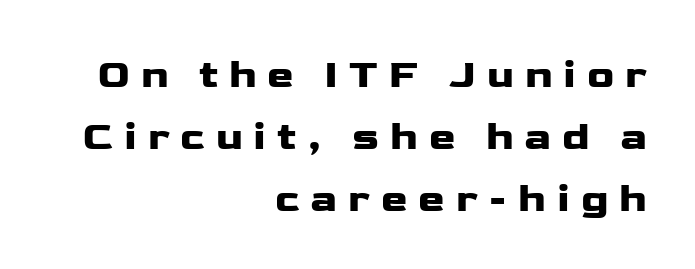
{"serif": "no", "italic": "no", "width": "wide", "stroke_contrast": "low", "x_height": "medium", "monospaced": "no", "underline": "no", "align": "right", "line_spacing": "normal", "line_spacing_ratio": 1.55, "letter_spacing": "wide", "letter_spacing_em": 0.27, "glyph_px": 40}
